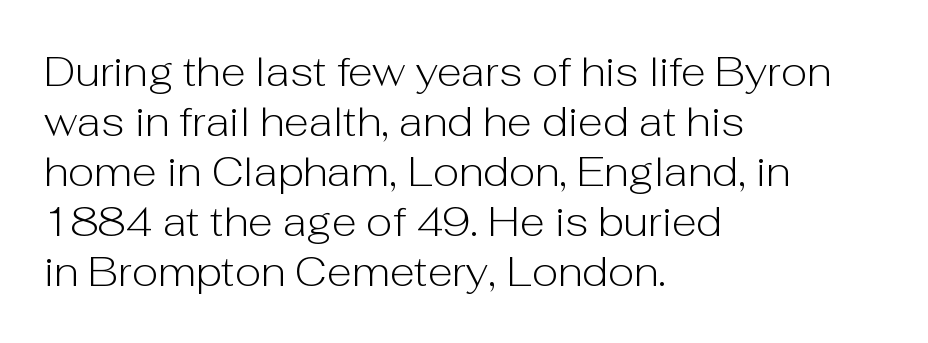
Q: Is the text bold? A: No.
Q: Is the text italic (slanted)? A: No, it is upright.
Q: Is the typeface a serif or a sans-serif typeface? A: Sans-serif.
Q: Is the text underlined? A: No.
Q: How is the paragraph aligned? A: Left-aligned.
Q: Is the spacing between letters normal or unusually wide? A: Normal.
Q: Width (condensed, normal, or wide)? A: Normal.
Q: Stroke contrast? A: Low.
Q: x-height? A: Medium.
Q: Monospaced? A: No.
